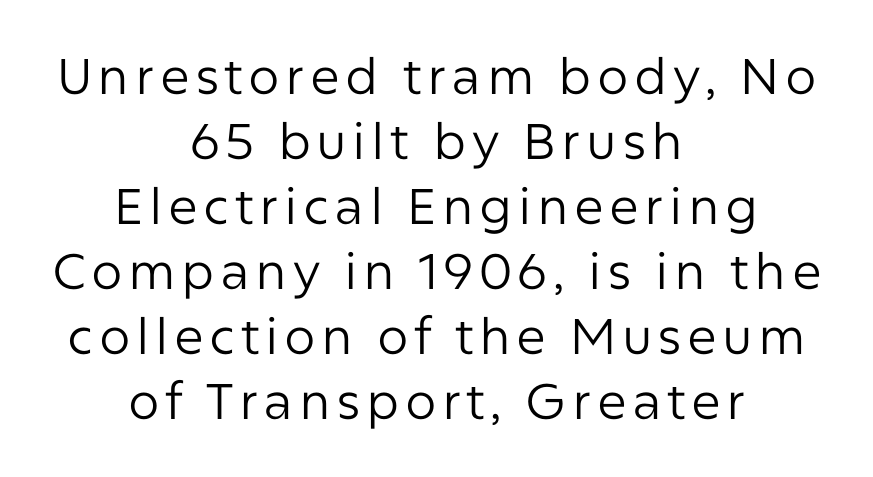
The image shows 50 px regular-weight sans-serif type, upright; set centered, normal line spacing (1.3x), not underlined; low stroke contrast and a medium x-height.
